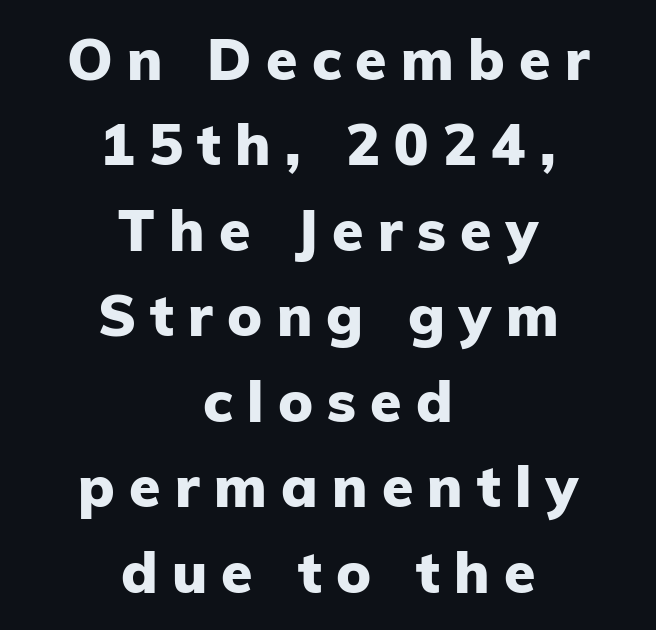
Q: Is the text bold? A: Yes.
Q: Is the text italic (slanted)? A: No, it is upright.
Q: Is the typeface a serif or a sans-serif typeface? A: Sans-serif.
Q: Is the text underlined? A: No.
Q: How is the paragraph aligned? A: Centered.
Q: Is the spacing between letters normal or unusually wide? A: Unusually wide.
Q: Is the spacing between lines tight, normal or loose? A: Normal.
Q: Width (condensed, normal, or wide)? A: Normal.
Q: Stroke contrast? A: Low.
Q: x-height? A: Medium.
Q: Monospaced? A: No.
